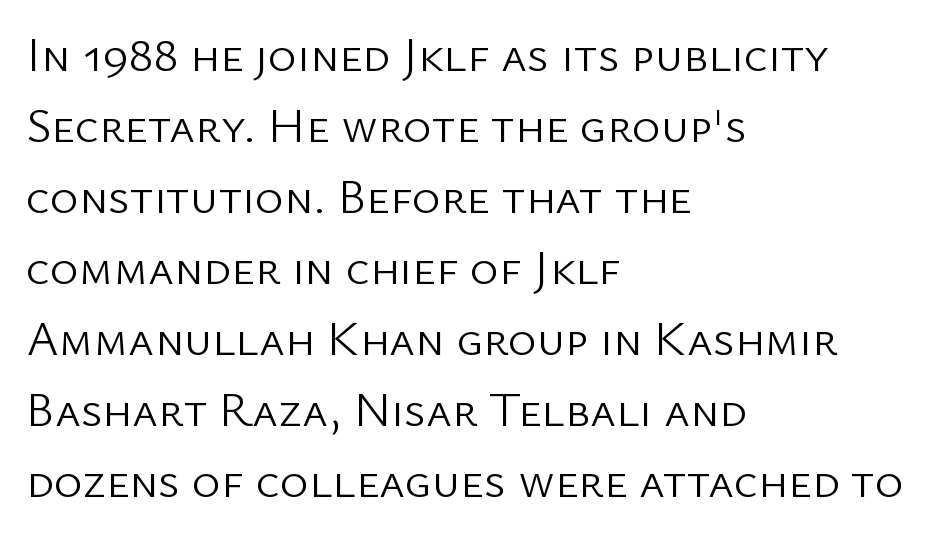
Nobody touched the tracking dial on this one. A clean baseline with only descenders dipping below it. A light-to-regular cut is what we see here. The specimen reads as upright at a glance. Think of a printed novel: that variable character pitch is what you see here.
